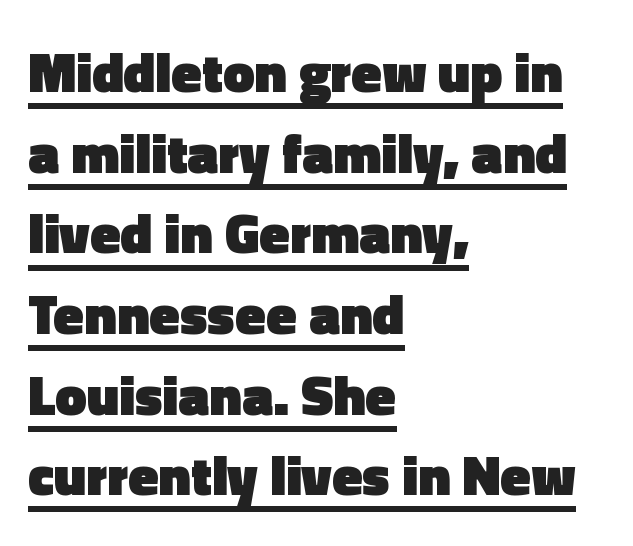
These lines keep a tight, regular rhythm from letter to letter. The letters stand upright; this is a roman face. Unlike a traditional serif, this face leaves its strokes unadorned. You'd pick this weight for a headline — it's a proper bold.
